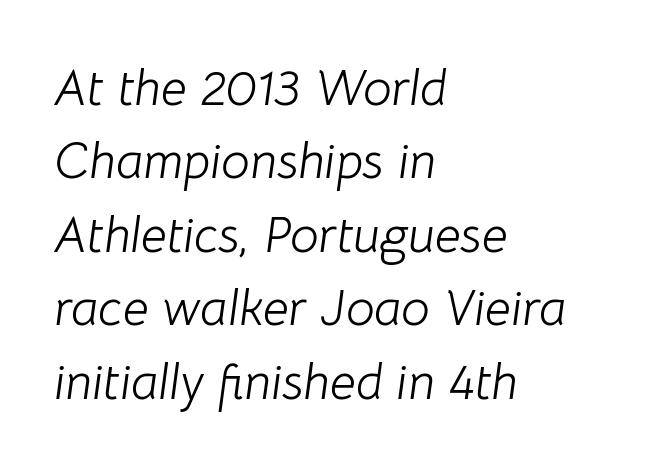
{"italic": "yes", "lean": "right", "slant_degrees": 8, "bold": "no", "weight": "light", "width": "normal", "stroke_contrast": "low", "x_height": "medium", "monospaced": "no", "underline": "no", "align": "left", "line_spacing": "normal", "line_spacing_ratio": 1.44, "letter_spacing": "normal", "letter_spacing_em": 0.0, "glyph_px": 51}
